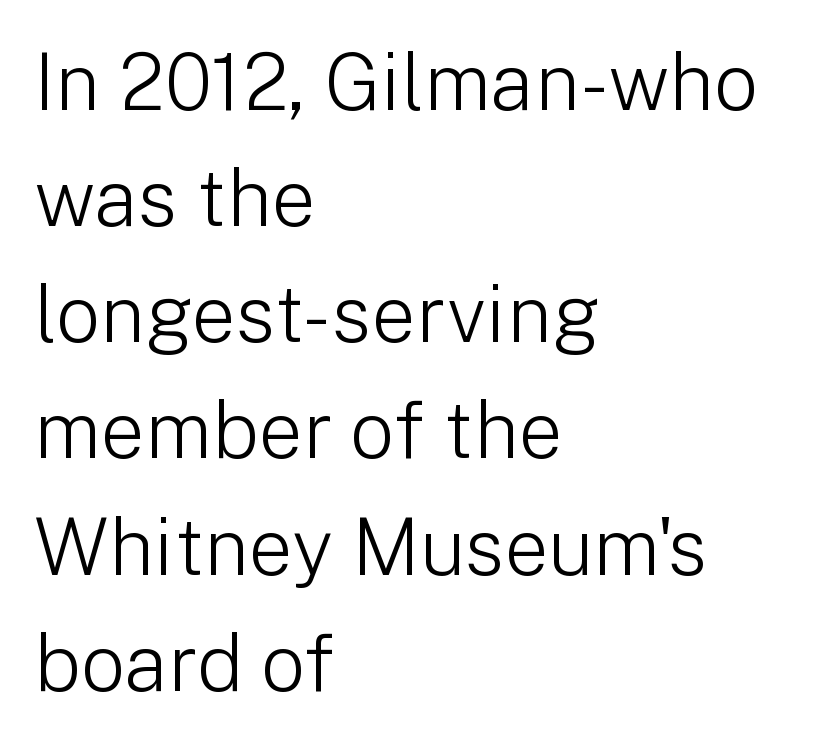
Letters have the restrained weight of plain body copy at most. The area under the type is left untouched. The letters stand upright; this is a roman face. Does extra space separate the letters? No, they use regular spacing. Whoever set this chose a conventional vertical rhythm.
